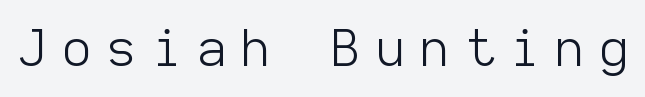
Q: Is the text bold? A: No.
Q: Is the text italic (slanted)? A: No, it is upright.
Q: Is the typeface a serif or a sans-serif typeface? A: Sans-serif.
Q: Is the text underlined? A: No.
Q: Is the spacing between letters normal or unusually wide? A: Unusually wide.
Q: Width (condensed, normal, or wide)? A: Normal.
Q: Stroke contrast? A: Low.
Q: x-height? A: Medium.
Q: Monospaced? A: Yes.
